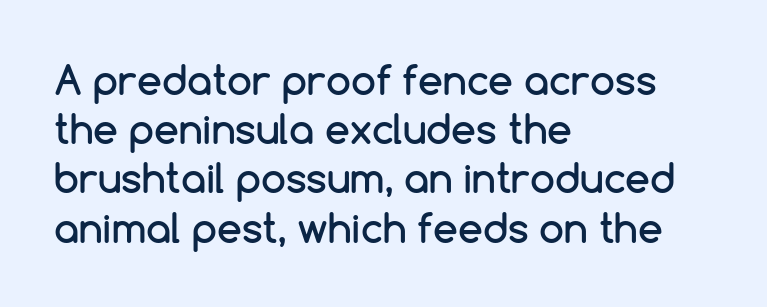
Q: Is the text italic (slanted)? A: No, it is upright.
Q: Is the typeface a serif or a sans-serif typeface? A: Sans-serif.
Q: Is the text underlined? A: No.
Q: How is the paragraph aligned? A: Left-aligned.
Q: Is the spacing between letters normal or unusually wide? A: Normal.
Q: Width (condensed, normal, or wide)? A: Normal.
Q: Stroke contrast? A: Low.
Q: x-height? A: Medium.
Q: Monospaced? A: No.
